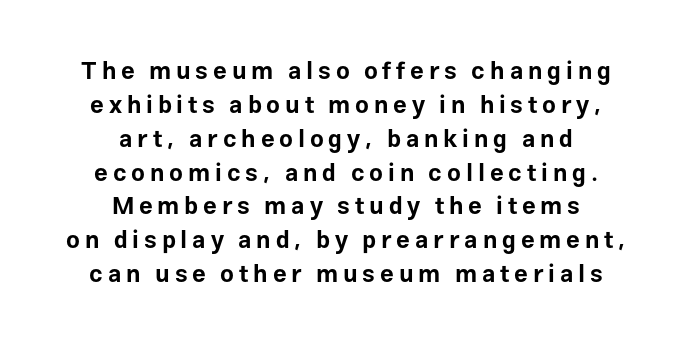
Quick note: underline off. Plenty of ink on the page — the face is bold. Characters remain perfectly vertical along every line. Line spacing here is normal. Typeset on center — no edge is straight.
